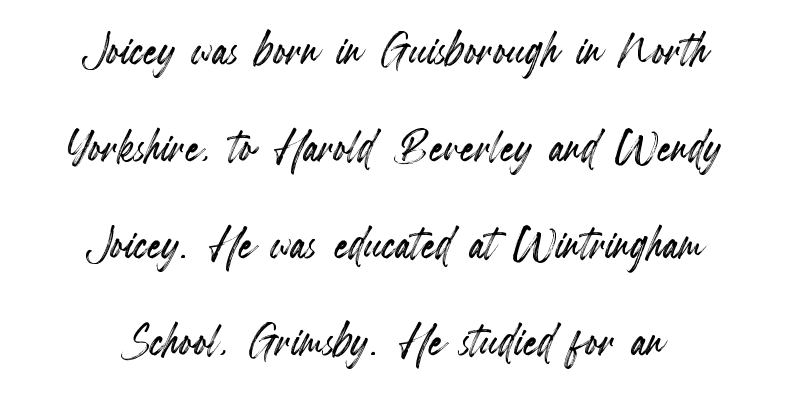
Q: Is the text italic (slanted)? A: Yes.
Q: Is the text underlined? A: No.
Q: How is the paragraph aligned? A: Centered.
Q: Is the spacing between letters normal or unusually wide? A: Normal.
Q: Is the spacing between lines tight, normal or loose? A: Normal.
Q: Width (condensed, normal, or wide)? A: Condensed.
Q: x-height? A: Small.
Q: Monospaced? A: No.
